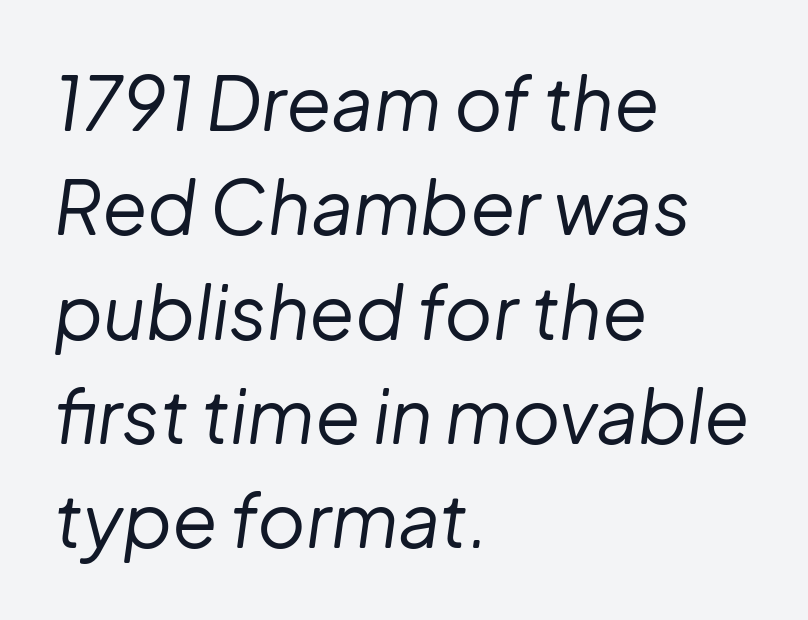
Q: Is the text bold? A: No.
Q: Is the text italic (slanted)? A: Yes, it leans right by about 8 degrees.
Q: Is the text underlined? A: No.
Q: How is the paragraph aligned? A: Left-aligned.
Q: Is the spacing between letters normal or unusually wide? A: Normal.
Q: Is the spacing between lines tight, normal or loose? A: Normal.
Q: Width (condensed, normal, or wide)? A: Normal.
Q: Stroke contrast? A: Low.
Q: x-height? A: Medium.
Q: Monospaced? A: No.
